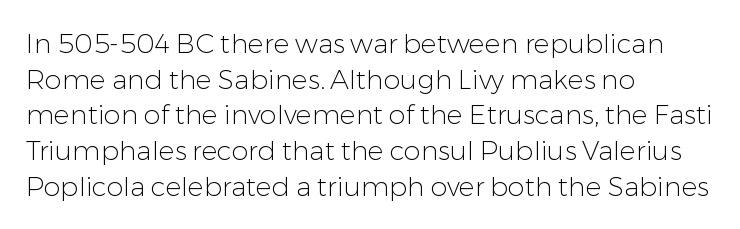
Notice how descenders clear the ascenders below comfortably — that's standard leading. Rule under the text: the space is simply empty. This rendering uses left alignment, leaving the right contour irregular. The type sits square on the baseline with zero lean. The font sits on the lighter half of the weight spectrum, regular included. The gaps between neighbouring characters are ordinary and unremarkable.
